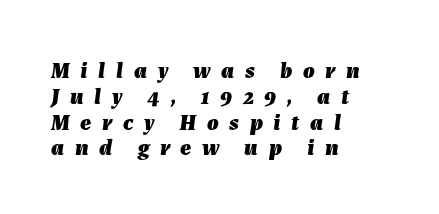
{"italic": "yes", "lean": "right", "slant_degrees": 7, "bold": "yes", "underline": "no", "align": "left", "line_spacing": "tight", "line_spacing_ratio": 1.12, "letter_spacing": "wide", "letter_spacing_em": 0.46, "glyph_px": 23}
